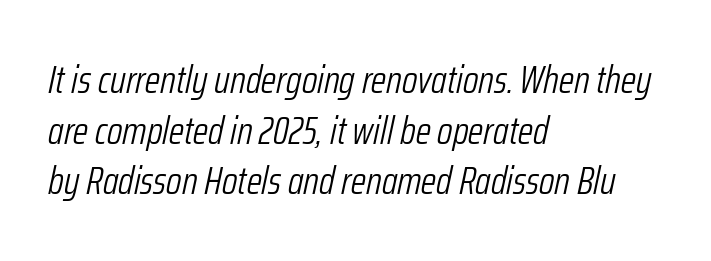
{"italic": "yes", "lean": "right", "slant_degrees": 12, "bold": "no", "weight": "light", "width": "condensed", "stroke_contrast": "low", "x_height": "medium", "monospaced": "no", "underline": "no", "align": "left", "line_spacing": "normal", "line_spacing_ratio": 1.3, "letter_spacing": "normal", "letter_spacing_em": 0.0, "glyph_px": 39}
